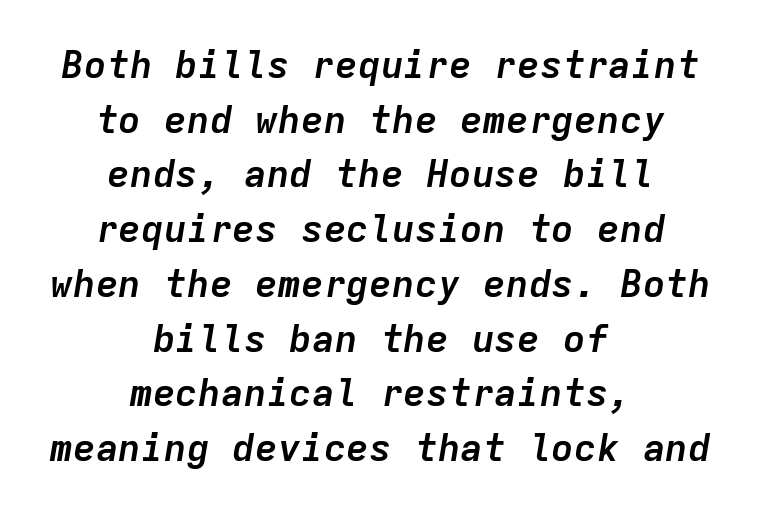
The image shows 38 px semibold type, italic (leaning right), monospaced; set centered, normal line spacing (1.44x), normal letter spacing, not underlined; low stroke contrast and a medium x-height.
